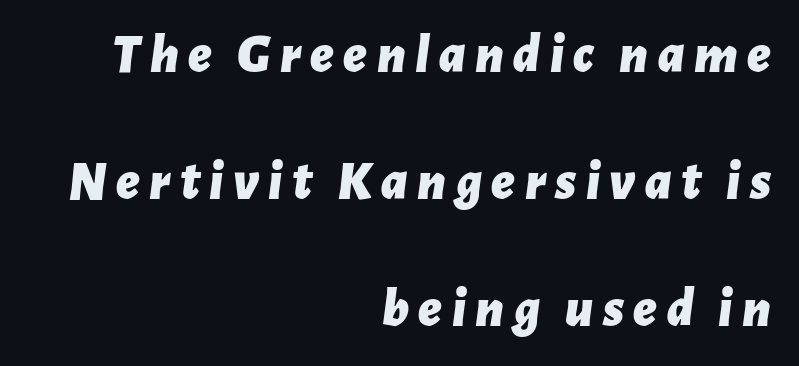
{"italic": "yes", "lean": "right", "slant_degrees": 7, "bold": "yes", "weight": "bold", "width": "normal", "stroke_contrast": "low", "x_height": "medium", "monospaced": "no", "underline": "no", "align": "right", "line_spacing": "loose", "line_spacing_ratio": 2.31, "glyph_px": 55}
